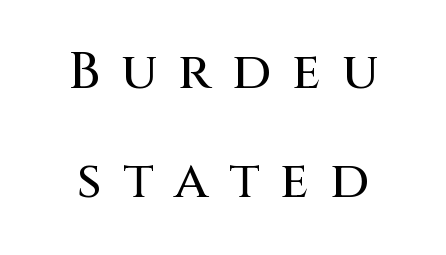
A student would call this center alignment; a typographer would say set centered. This is roman type, the default non-slanted kind. Observe the absence of serifs on each vertical stroke in this sample. You could not count columns in this text — the font is proportionally spaced.
